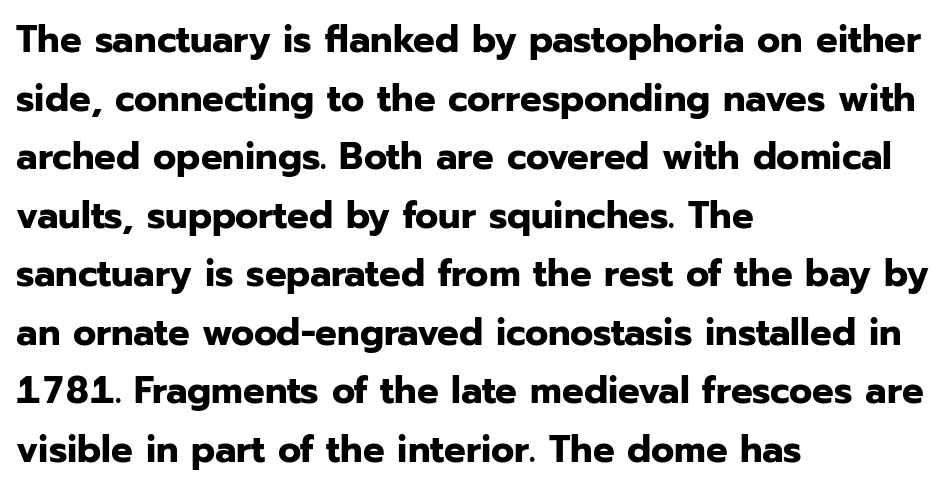
Q: Is the text bold? A: Yes.
Q: Is the text italic (slanted)? A: No, it is upright.
Q: Is the typeface a serif or a sans-serif typeface? A: Sans-serif.
Q: Is the text underlined? A: No.
Q: How is the paragraph aligned? A: Left-aligned.
Q: Is the spacing between letters normal or unusually wide? A: Normal.
Q: Is the spacing between lines tight, normal or loose? A: Normal.
Q: Width (condensed, normal, or wide)? A: Normal.
Q: Stroke contrast? A: Low.
Q: x-height? A: Medium.
Q: Monospaced? A: No.
